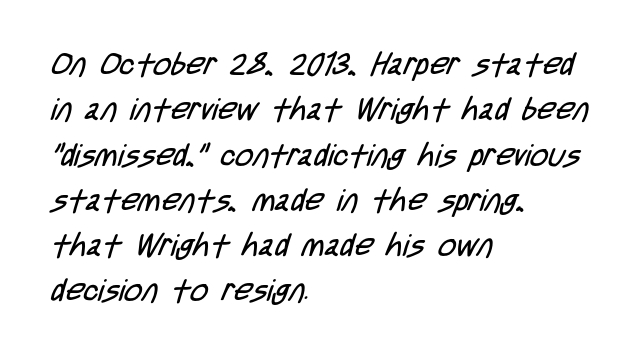
The image shows 31 px regular-weight, condensed sans-serif type; set left-aligned, normal line spacing (1.46x), normal letter spacing, not underlined; low stroke contrast and a large x-height.
